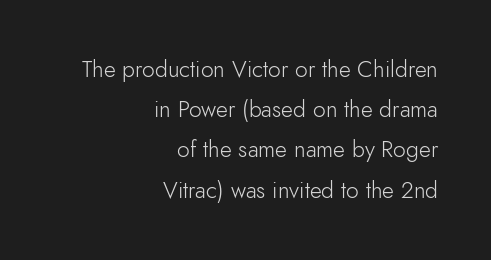
Q: Is the text bold? A: No.
Q: Is the text italic (slanted)? A: No, it is upright.
Q: Is the text underlined? A: No.
Q: How is the paragraph aligned? A: Right-aligned.
Q: Is the spacing between letters normal or unusually wide? A: Normal.
